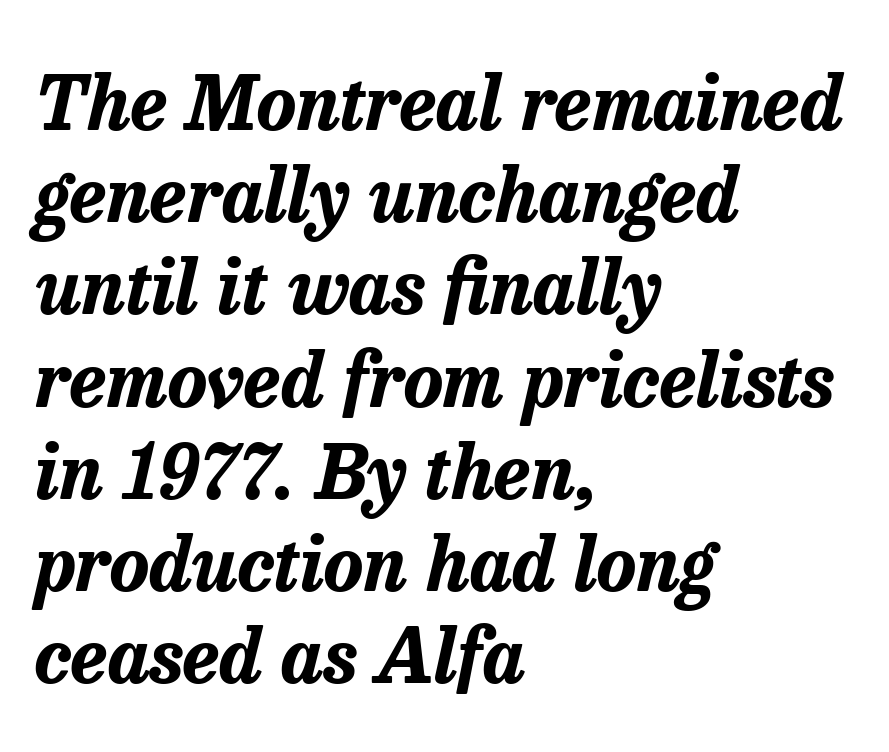
{"italic": "yes", "lean": "right", "slant_degrees": 13, "bold": "yes", "weight": "bold", "width": "normal", "stroke_contrast": "low", "x_height": "medium", "monospaced": "no", "underline": "no", "align": "left", "line_spacing_ratio": 1.23, "letter_spacing": "normal", "letter_spacing_em": 0.0, "glyph_px": 75}
